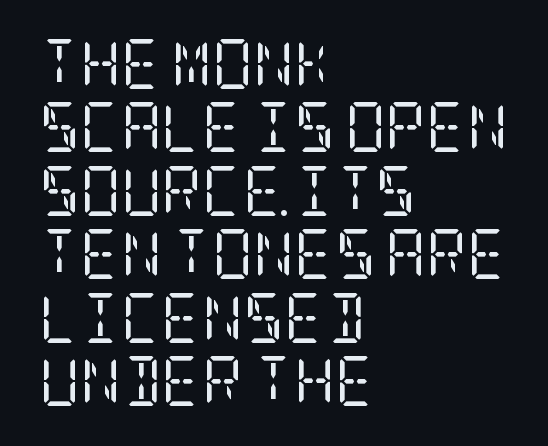
{"serif": "yes", "italic": "no", "bold": "no", "weight": "regular", "width": "condensed", "stroke_contrast": "low", "x_height": "large", "underline": "no", "align": "left", "line_spacing": "normal", "line_spacing_ratio": 1.27, "letter_spacing": "normal", "letter_spacing_em": 0.0, "glyph_px": 50}
